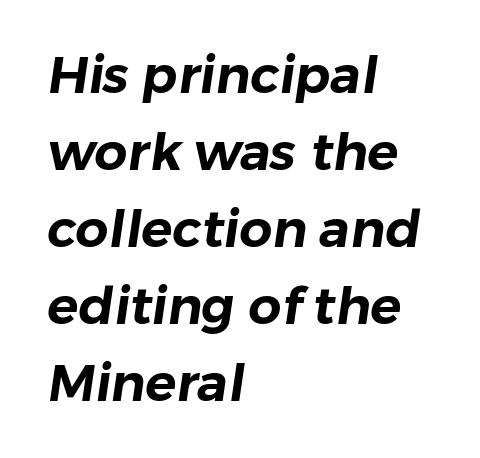
Q: Is the typeface a serif or a sans-serif typeface? A: Sans-serif.
Q: Is the text underlined? A: No.
Q: How is the paragraph aligned? A: Left-aligned.
Q: Is the spacing between letters normal or unusually wide? A: Normal.
Q: Is the spacing between lines tight, normal or loose? A: Normal.
Q: Width (condensed, normal, or wide)? A: Normal.
Q: Stroke contrast? A: Low.
Q: x-height? A: Medium.
Q: Monospaced? A: No.
